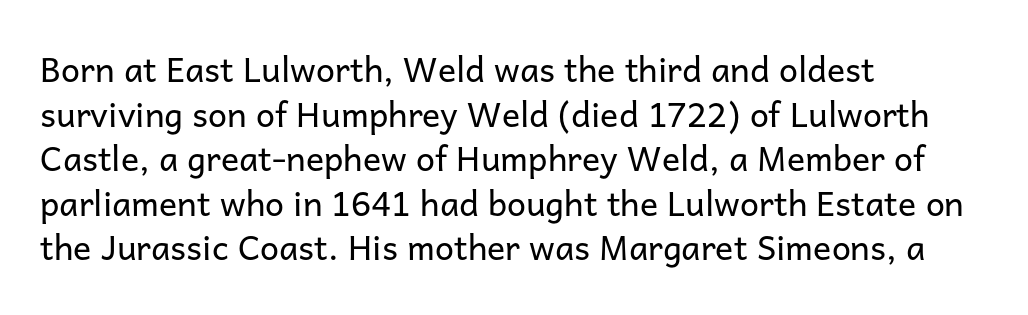
Q: Is the text bold? A: No.
Q: Is the text italic (slanted)? A: No, it is upright.
Q: Is the typeface a serif or a sans-serif typeface? A: Sans-serif.
Q: Is the text underlined? A: No.
Q: How is the paragraph aligned? A: Left-aligned.
Q: Is the spacing between letters normal or unusually wide? A: Normal.
Q: Is the spacing between lines tight, normal or loose? A: Normal.
Q: Width (condensed, normal, or wide)? A: Normal.
Q: Stroke contrast? A: Low.
Q: x-height? A: Medium.
Q: Monospaced? A: No.
